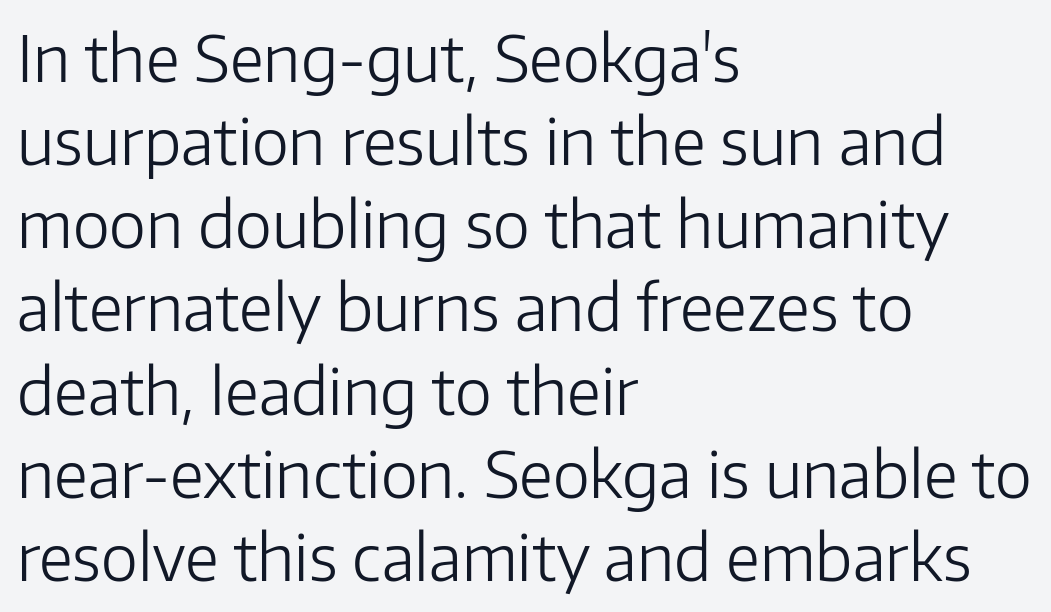
Q: Is the text bold? A: No.
Q: Is the text italic (slanted)? A: No, it is upright.
Q: Is the typeface a serif or a sans-serif typeface? A: Sans-serif.
Q: Is the text underlined? A: No.
Q: How is the paragraph aligned? A: Left-aligned.
Q: Is the spacing between letters normal or unusually wide? A: Normal.
Q: Is the spacing between lines tight, normal or loose? A: Normal.
Q: Width (condensed, normal, or wide)? A: Normal.
Q: Stroke contrast? A: Low.
Q: x-height? A: Medium.
Q: Monospaced? A: No.
